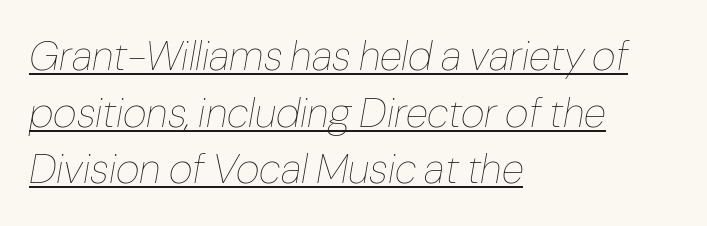
{"italic": "yes", "lean": "right", "slant_degrees": 10, "bold": "no", "weight": "thin", "width": "normal", "stroke_contrast": "low", "x_height": "medium", "monospaced": "no", "underline": "yes", "align": "left", "line_spacing": "normal", "line_spacing_ratio": 1.38, "letter_spacing": "normal", "letter_spacing_em": 0.0, "glyph_px": 41}
